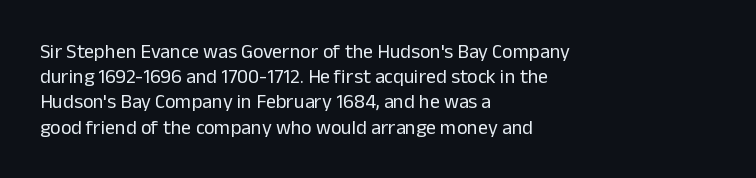
The image shows 20 px text type, upright; set left-aligned, normal line spacing (1.26x), normal letter spacing, not underlined.
